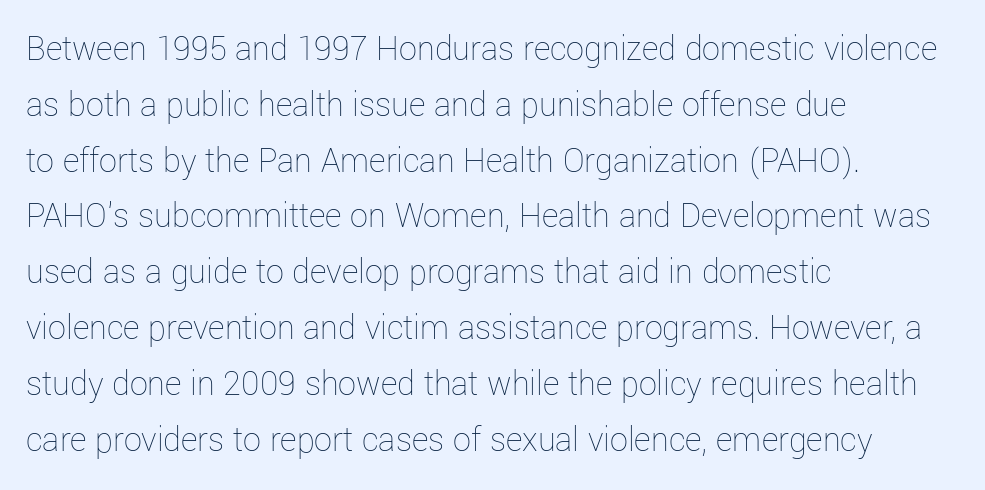
{"italic": "no", "bold": "no", "weight": "thin", "width": "normal", "stroke_contrast": "low", "x_height": "medium", "monospaced": "no", "underline": "no", "align": "left", "line_spacing": "normal", "line_spacing_ratio": 1.55, "letter_spacing": "normal", "letter_spacing_em": 0.0, "glyph_px": 36}
